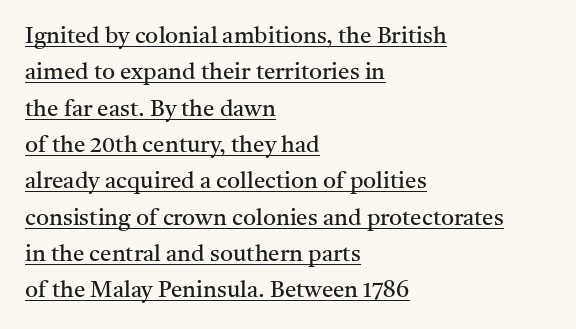
Q: Is the text bold? A: No.
Q: Is the text italic (slanted)? A: No, it is upright.
Q: Is the text underlined? A: Yes.
Q: How is the paragraph aligned? A: Left-aligned.
Q: Is the spacing between letters normal or unusually wide? A: Normal.
Q: Is the spacing between lines tight, normal or loose? A: Normal.
